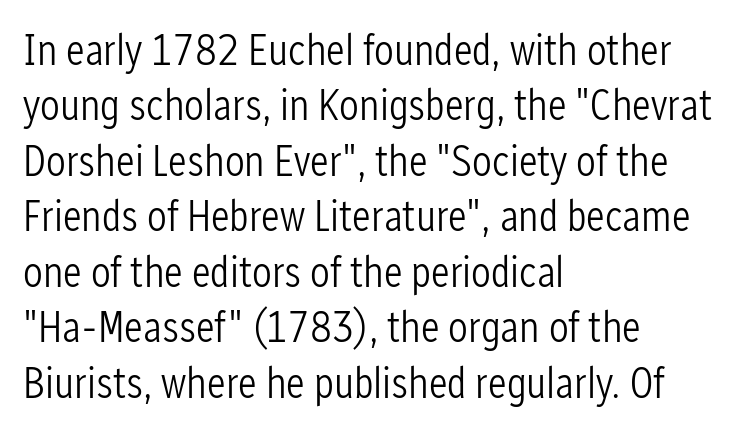
Q: Is the text bold? A: No.
Q: Is the text italic (slanted)? A: No, it is upright.
Q: Is the typeface a serif or a sans-serif typeface? A: Sans-serif.
Q: Is the text underlined? A: No.
Q: How is the paragraph aligned? A: Left-aligned.
Q: Is the spacing between letters normal or unusually wide? A: Normal.
Q: Is the spacing between lines tight, normal or loose? A: Normal.
Q: Width (condensed, normal, or wide)? A: Condensed.
Q: Stroke contrast? A: Low.
Q: x-height? A: Medium.
Q: Monospaced? A: No.
